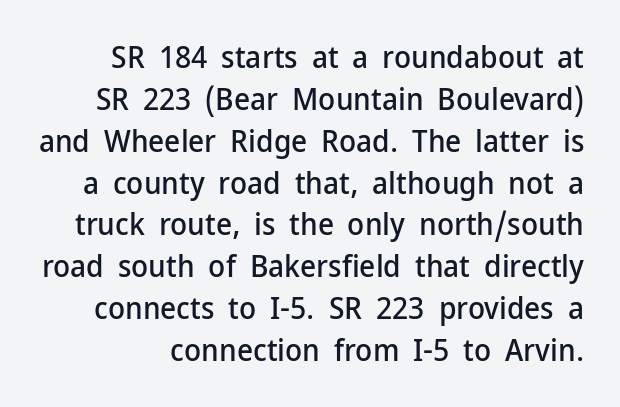
{"serif": "no", "italic": "no", "width": "normal", "stroke_contrast": "low", "x_height": "medium", "monospaced": "no", "underline": "no", "line_spacing": "normal", "line_spacing_ratio": 1.35, "letter_spacing": "normal", "letter_spacing_em": 0.0, "glyph_px": 31}
